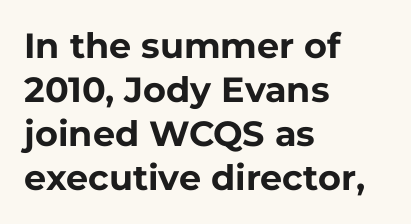
{"serif": "no", "italic": "no", "bold": "yes", "weight": "bold", "width": "normal", "stroke_contrast": "low", "x_height": "medium", "monospaced": "no", "underline": "no", "align": "left", "line_spacing": "normal", "line_spacing_ratio": 1.26, "letter_spacing": "normal", "letter_spacing_em": 0.0, "glyph_px": 35}
